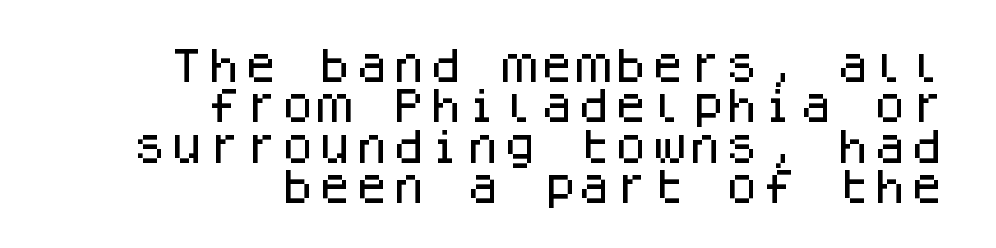
{"serif": "no", "italic": "no", "width": "normal", "stroke_contrast": "low", "x_height": "large", "monospaced": "yes", "underline": "no", "align": "right", "line_spacing": "tight", "line_spacing_ratio": 1.09, "letter_spacing": "normal", "letter_spacing_em": 0.0, "glyph_px": 37}
